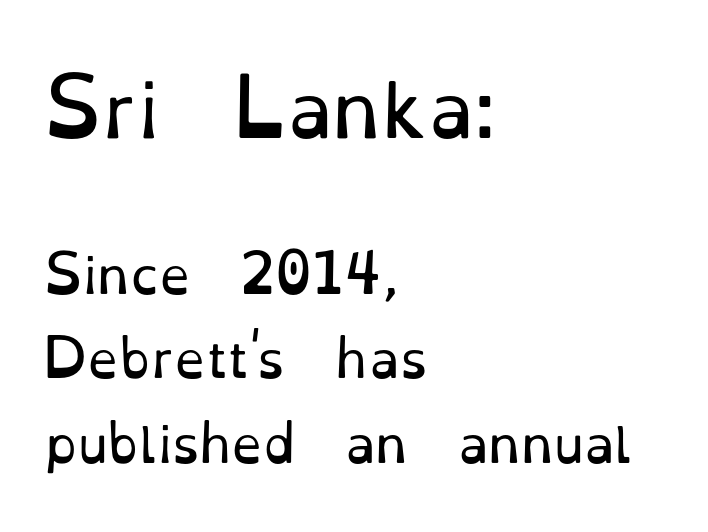
The face used here is proportionally spaced, like ordinary book or web type. Line spacing here is normal. Leftover space on each line is placed entirely after the last word. Character size in the leading block exceeds that of the trailing block.
